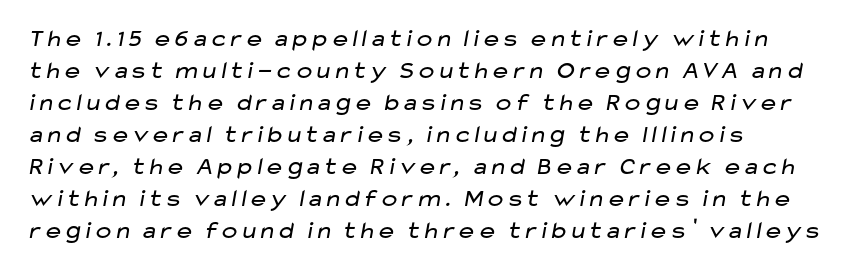
Q: Is the text bold? A: No.
Q: Is the text underlined? A: No.
Q: Is the spacing between letters normal or unusually wide? A: Normal.
Q: Is the spacing between lines tight, normal or loose? A: Normal.
